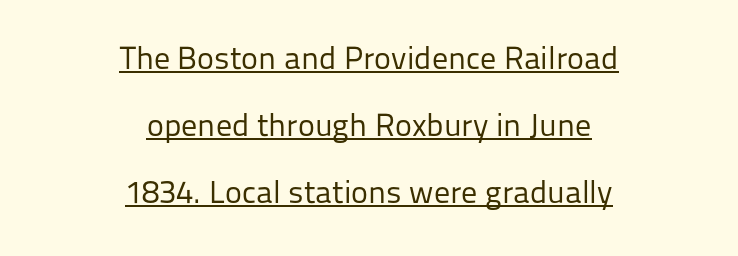
Q: Is the text bold? A: No.
Q: Is the text italic (slanted)? A: No, it is upright.
Q: Is the typeface a serif or a sans-serif typeface? A: Sans-serif.
Q: Is the text underlined? A: Yes.
Q: How is the paragraph aligned? A: Centered.
Q: Is the spacing between letters normal or unusually wide? A: Normal.
Q: Is the spacing between lines tight, normal or loose? A: Loose.
Q: Width (condensed, normal, or wide)? A: Normal.
Q: Stroke contrast? A: Low.
Q: x-height? A: Medium.
Q: Monospaced? A: No.
